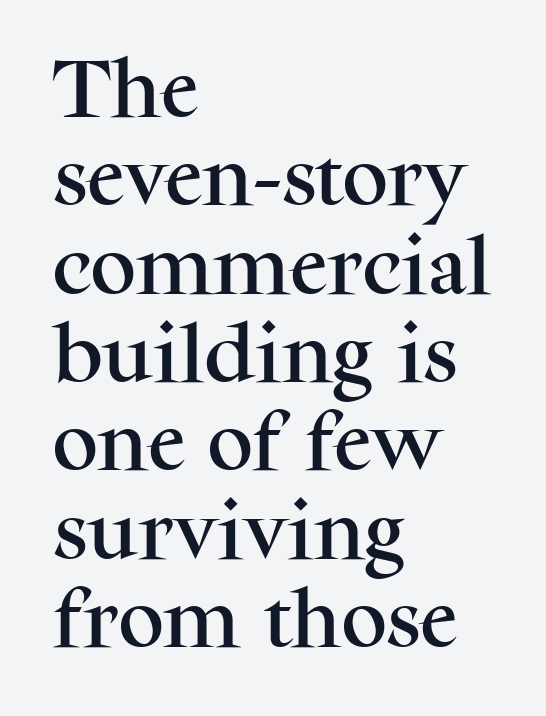
{"serif": "yes", "italic": "no", "width": "normal", "stroke_contrast": "medium", "x_height": "medium", "monospaced": "no", "underline": "no", "align": "left", "line_spacing": "normal", "line_spacing_ratio": 1.38, "letter_spacing": "normal", "letter_spacing_em": 0.0, "glyph_px": 64}
